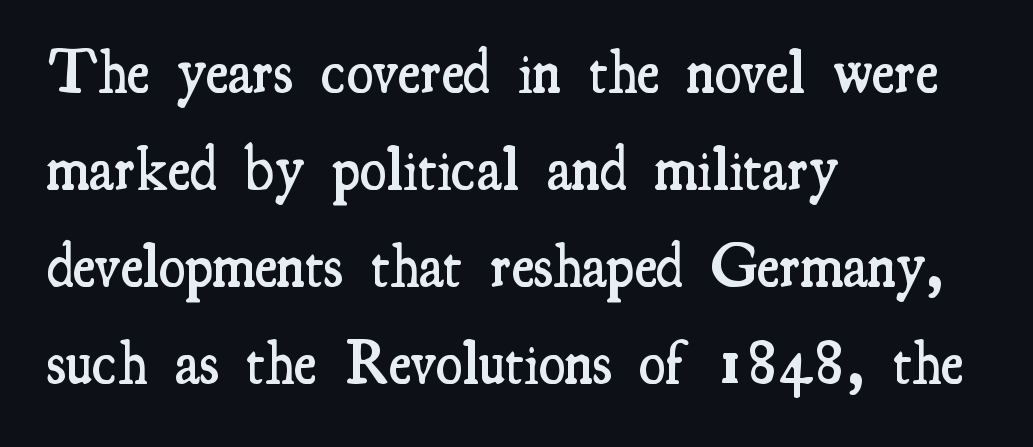
Firm but not heavy-handed strokes: this text is semibold. The passage shown is typed in a proportional face where columns would drift. This is roman type, the default non-slanted kind. What's the leading like? Ordinary, nothing unusual.
